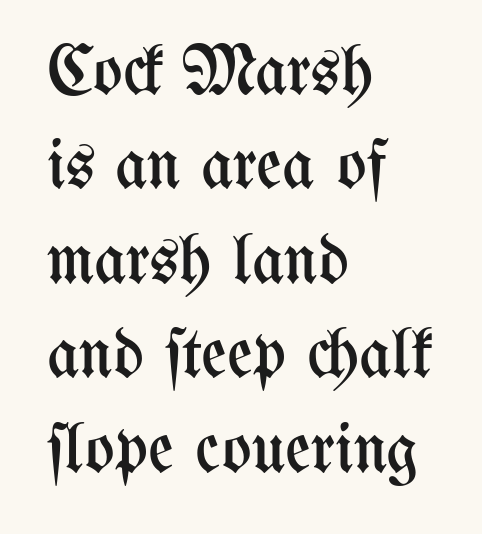
A student would call this left alignment; a typographer would say flush left, rag right. Reading down the column, the eye jumps a familiar distance to each next line. Counters stay open thanks to moderate or lighter strokes. You can tell it's not italic because the verticals are truly vertical.
